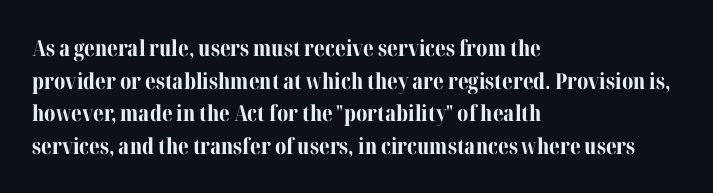
The letters stand straight up with perfectly vertical stems. Vertical spacing — default. Beneath every word, the page is bare. Typeset ragged right — the left edge is the straight one.
